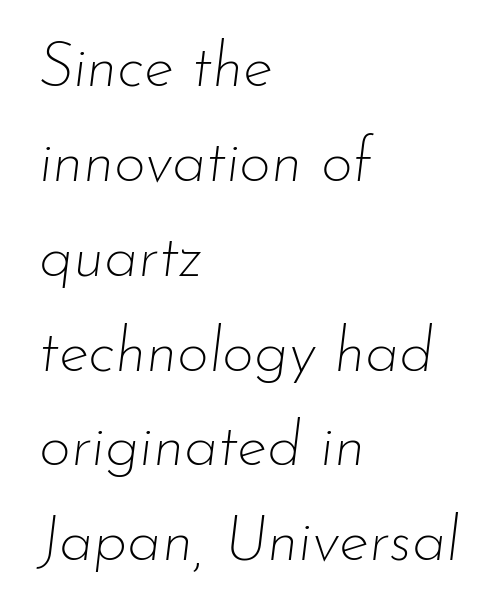
Q: Is the text bold? A: No.
Q: Is the text italic (slanted)? A: Yes, it leans right by about 7 degrees.
Q: Is the text underlined? A: No.
Q: How is the paragraph aligned? A: Left-aligned.
Q: Is the spacing between letters normal or unusually wide? A: Normal.
Q: Is the spacing between lines tight, normal or loose? A: Normal.
Q: Width (condensed, normal, or wide)? A: Normal.
Q: Stroke contrast? A: Low.
Q: x-height? A: Small.
Q: Monospaced? A: No.
